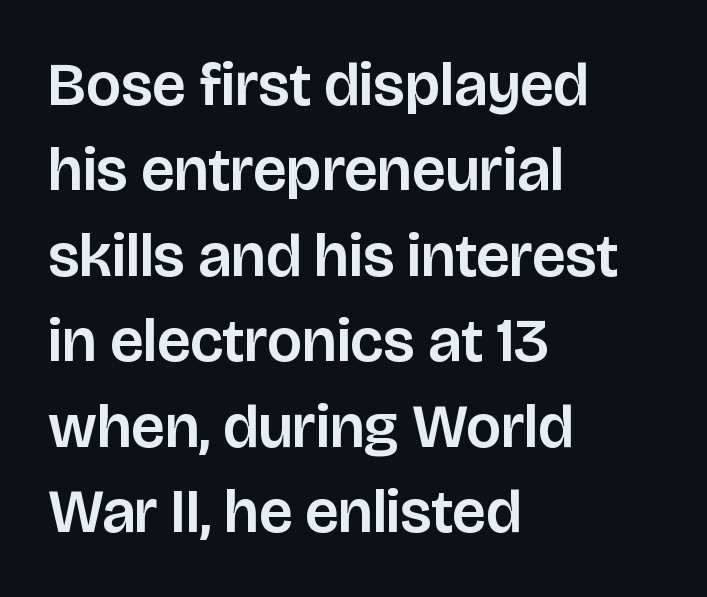
The image shows 61 px sans-serif type, upright; set left-aligned, normal line spacing (1.4x), normal letter spacing, not underlined; low stroke contrast and a large x-height.
